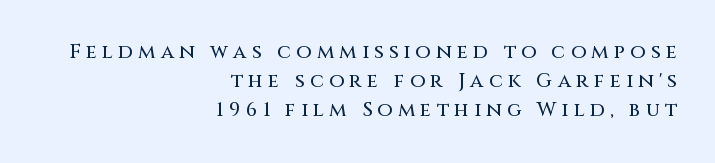
{"italic": "no", "underline": "no", "align": "right", "line_spacing": "normal", "line_spacing_ratio": 1.46, "letter_spacing": "wide", "letter_spacing_em": 0.26, "glyph_px": 20}
